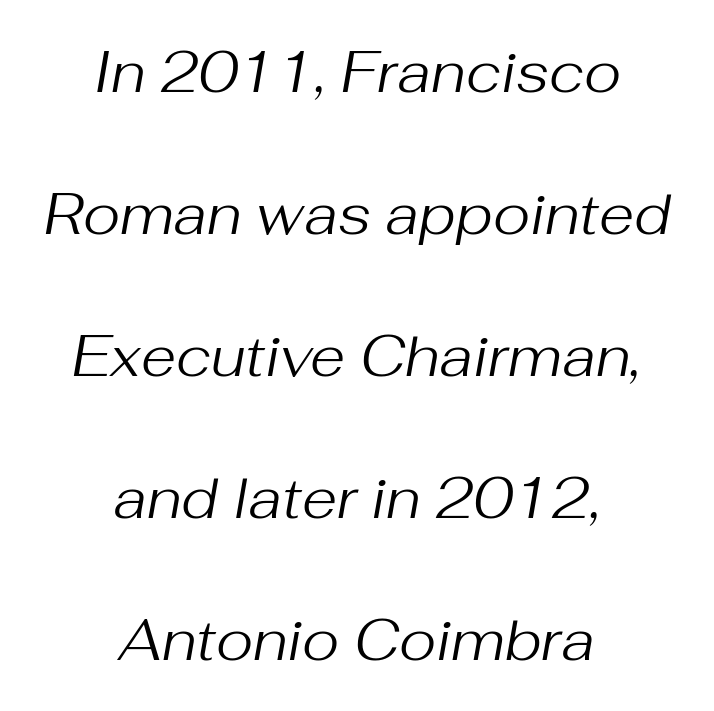
{"italic": "yes", "lean": "right", "slant_degrees": 10, "bold": "no", "weight": "regular", "width": "normal", "stroke_contrast": "medium", "x_height": "medium", "monospaced": "no", "underline": "no", "align": "center", "line_spacing": "loose", "line_spacing_ratio": 2.49, "letter_spacing": "normal", "letter_spacing_em": 0.0, "glyph_px": 57}
